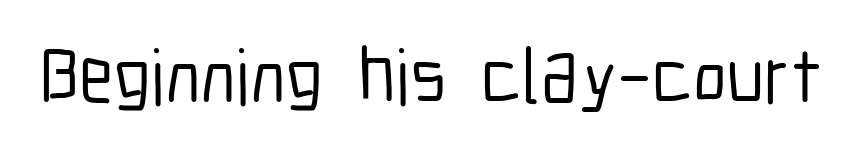
The image shows 78 px condensed sans-serif type, upright; set normal letter spacing, not underlined; low stroke contrast and a medium x-height.
